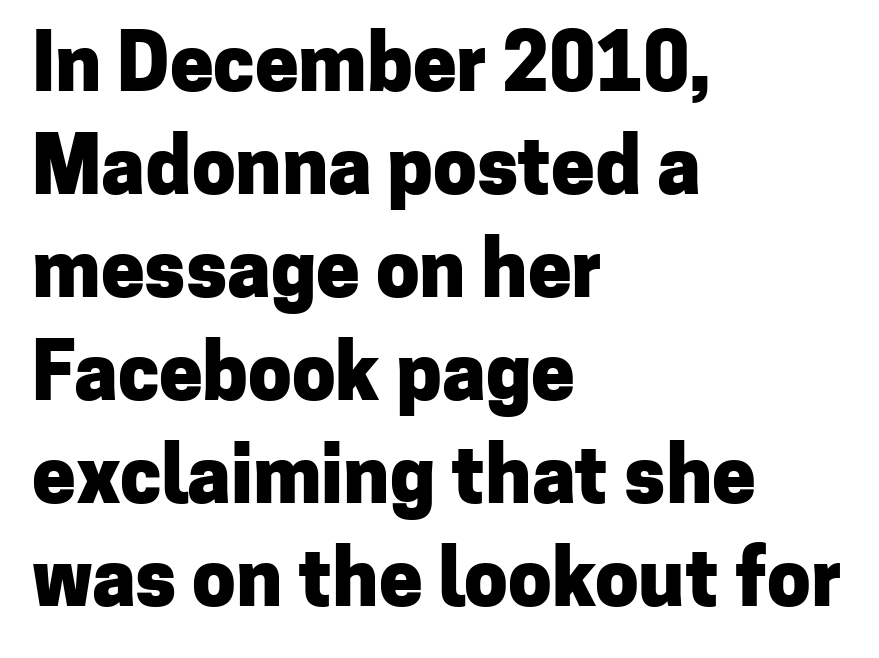
{"serif": "no", "italic": "no", "bold": "yes", "weight": "heavy", "width": "normal", "stroke_contrast": "low", "x_height": "medium", "monospaced": "no", "underline": "no", "align": "left", "line_spacing": "normal", "line_spacing_ratio": 1.32, "letter_spacing": "normal", "letter_spacing_em": 0.0, "glyph_px": 78}
